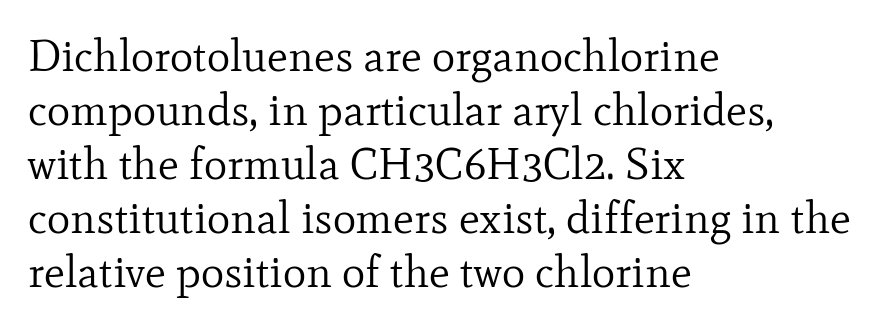
The image shows 44 px regular-weight serif type, upright; set left-aligned, line spacing 1.23x, normal letter spacing, not underlined; low stroke contrast and a small x-height.
